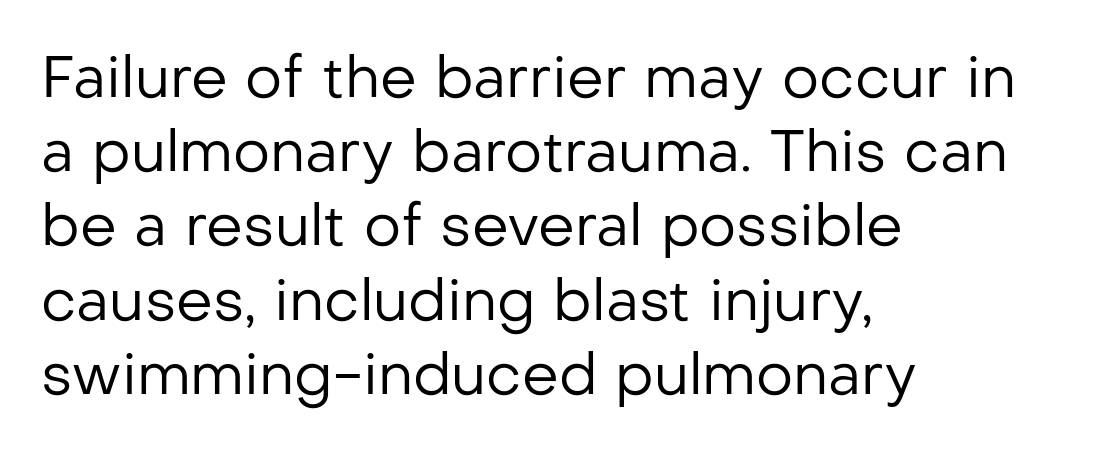
Compared with typical paragraphs, the rows here are spaced about the same. The line texture is even and compact thanks to regular tracking. Vertical strokes here are truly vertical. The passage shown is not underscored anywhere. Leftover space on each line is placed entirely after the last word. Each stroke keeps to a modest, everyday thickness or less.
